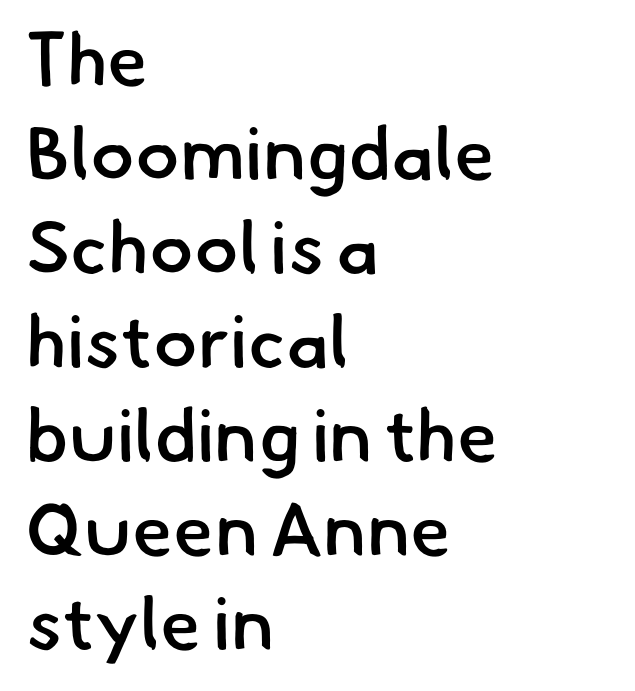
{"serif": "no", "bold": "semi", "weight": "semibold", "width": "normal", "stroke_contrast": "low", "x_height": "small", "monospaced": "no", "underline": "no", "align": "left", "line_spacing": "normal", "line_spacing_ratio": 1.27, "letter_spacing": "normal", "letter_spacing_em": 0.0, "glyph_px": 74}
